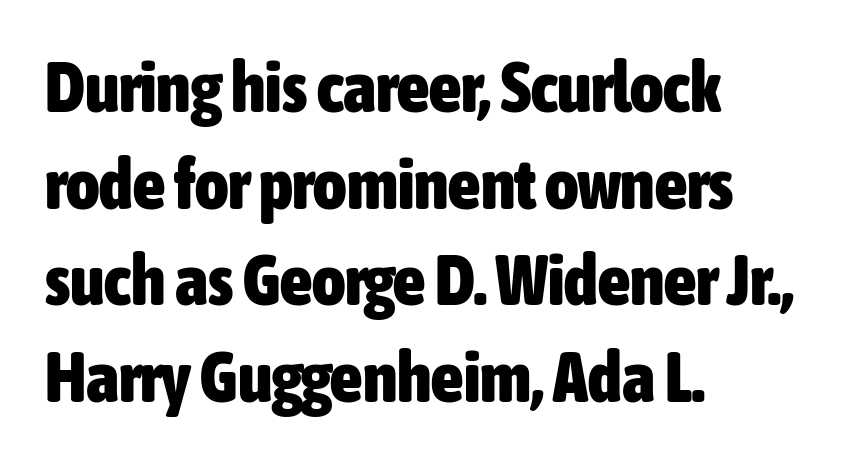
Heft: maximum for text — a bold. Each new line begins a customary step beneath the previous one. Horizontal alignment here is leftward, the default for most running prose. Standard letterfit; no display-style spreading of the glyphs. The space directly below the letters is spotless.
